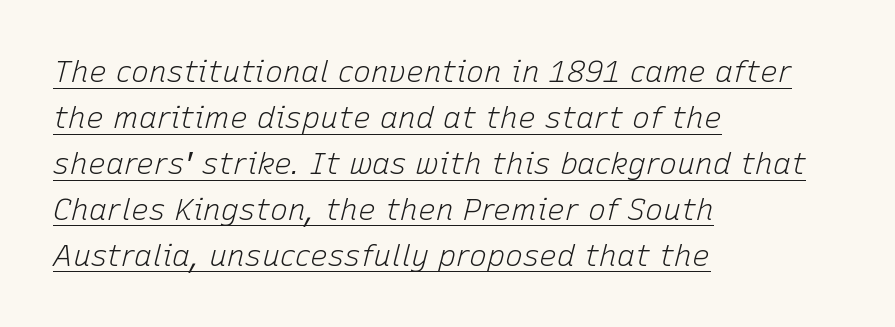
Q: Is the text bold? A: No.
Q: Is the text italic (slanted)? A: Yes, it leans right by about 15 degrees.
Q: Is the text underlined? A: Yes.
Q: How is the paragraph aligned? A: Left-aligned.
Q: Is the spacing between letters normal or unusually wide? A: Normal.
Q: Is the spacing between lines tight, normal or loose? A: Normal.
Q: Width (condensed, normal, or wide)? A: Normal.
Q: Stroke contrast? A: Low.
Q: x-height? A: Medium.
Q: Monospaced? A: No.
